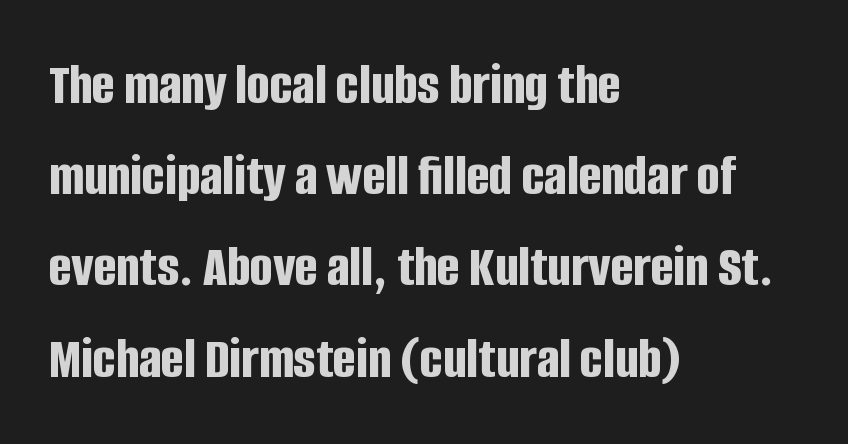
{"serif": "no", "italic": "no", "bold": "yes", "weight": "bold", "width": "condensed", "stroke_contrast": "low", "x_height": "large", "monospaced": "no", "underline": "no", "align": "left", "line_spacing": "normal", "line_spacing_ratio": 1.52, "letter_spacing": "normal", "letter_spacing_em": 0.0, "glyph_px": 60}
